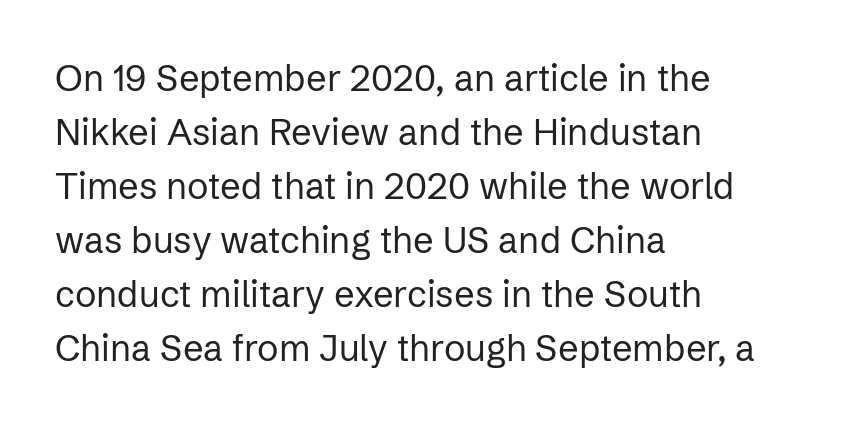
Type without underlining. The face looks like a standard text weight, possibly lighter. A sans-serif font was chosen for this passage. Whoever set this chose a conventional vertical rhythm.
